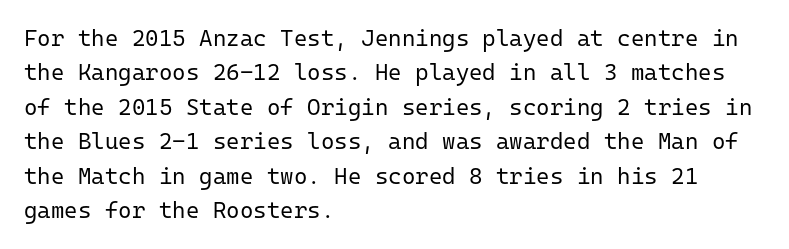
The image shows 23 px text type, upright; set left-aligned, normal line spacing (1.5x), normal letter spacing, not underlined.
